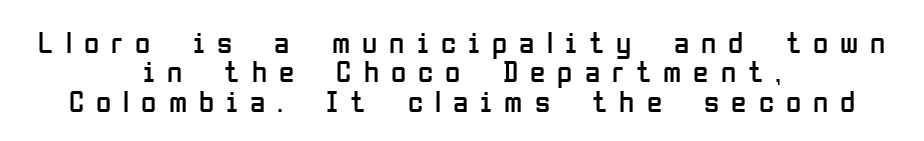
The image shows 31 px regular-weight, condensed sans-serif type, upright; set centered, tight line spacing (0.95x), unusually wide letter spacing (+0.39 em), not underlined; low stroke contrast and a medium x-height.
